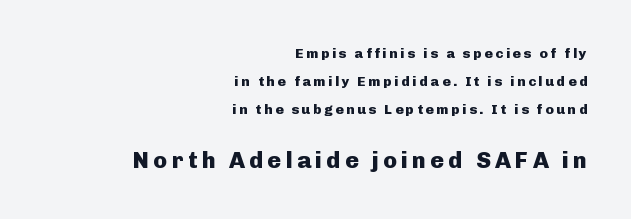
Q: Is the text bold? A: Yes.
Q: Is the text italic (slanted)? A: No, it is upright.
Q: Is the text underlined? A: No.
Q: How is the paragraph aligned? A: Right-aligned.
Q: Is the spacing between lines tight, normal or loose? A: Loose.
Q: Which block of text is set in a larger size, the first (top) or the second (bottom)? A: The second (bottom) one.
